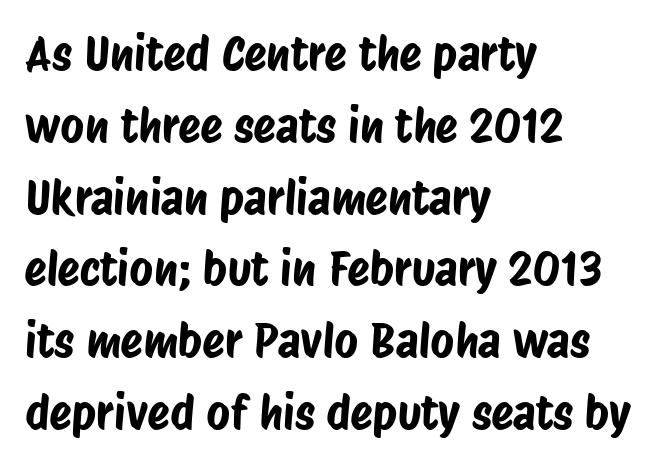
The image shows 46 px condensed sans-serif type; set left-aligned, normal line spacing (1.56x), normal letter spacing, not underlined; low stroke contrast and a large x-height.
